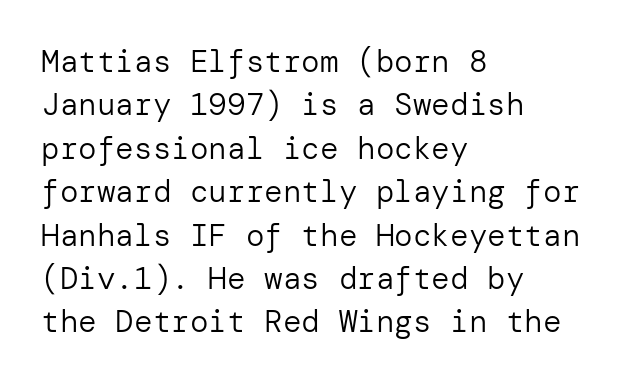
The image shows 31 px regular-weight sans-serif type, upright; set left-aligned, normal line spacing (1.4x), normal letter spacing, not underlined; low stroke contrast and a medium x-height.
